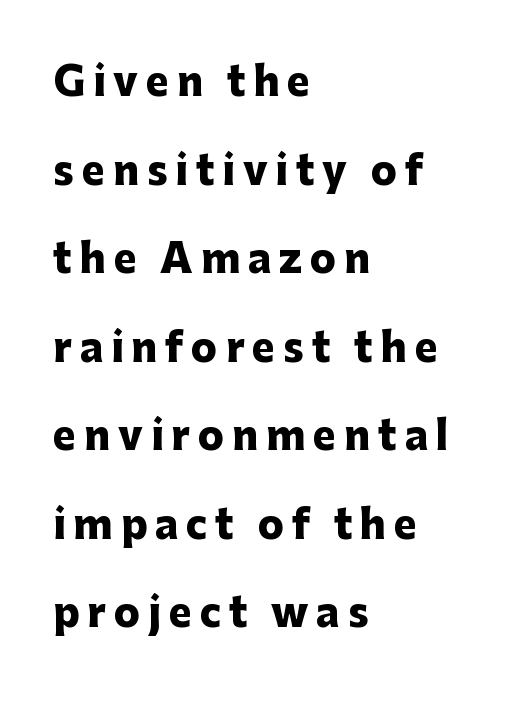
The image shows 39 px heavy sans-serif type, upright; set left-aligned, loose line spacing (2.27x), unusually wide letter spacing (+0.2 em), not underlined; low stroke contrast and a medium x-height.
